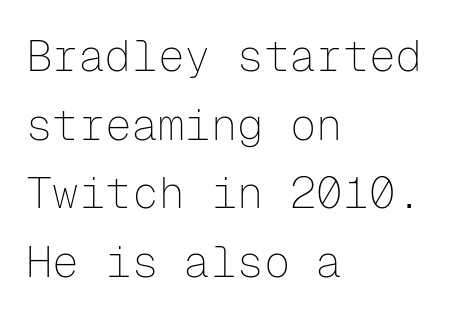
Q: Is the text bold? A: No.
Q: Is the text italic (slanted)? A: No, it is upright.
Q: Is the typeface a serif or a sans-serif typeface? A: Sans-serif.
Q: Is the text underlined? A: No.
Q: How is the paragraph aligned? A: Left-aligned.
Q: Is the spacing between letters normal or unusually wide? A: Normal.
Q: Is the spacing between lines tight, normal or loose? A: Normal.
Q: Width (condensed, normal, or wide)? A: Normal.
Q: Stroke contrast? A: Low.
Q: x-height? A: Medium.
Q: Monospaced? A: Yes.
